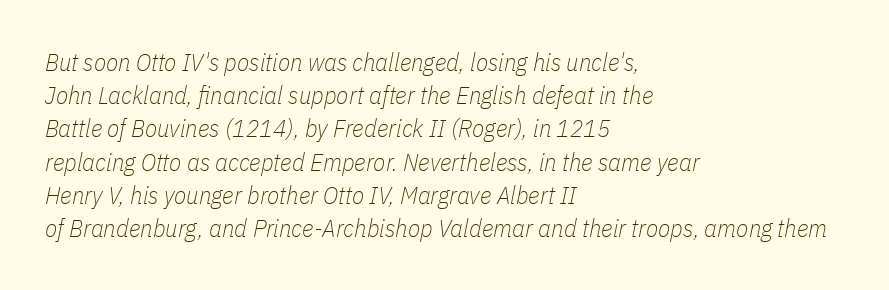
{"italic": "yes", "lean": "right", "slant_degrees": 11, "bold": "no", "underline": "no", "align": "left", "line_spacing": "normal", "line_spacing_ratio": 1.33, "letter_spacing": "normal", "letter_spacing_em": 0.0, "glyph_px": 25}
